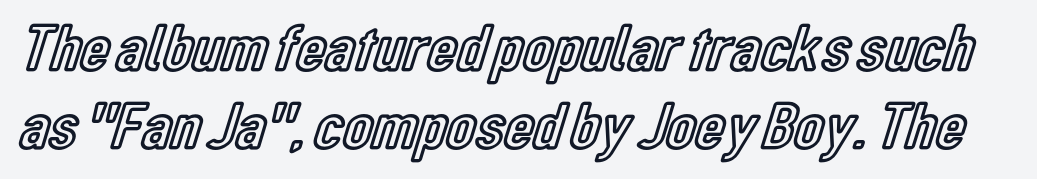
{"width": "condensed", "x_height": "medium", "monospaced": "no", "underline": "no", "line_spacing_ratio": 1.17, "letter_spacing": "normal", "letter_spacing_em": 0.0, "glyph_px": 67}
